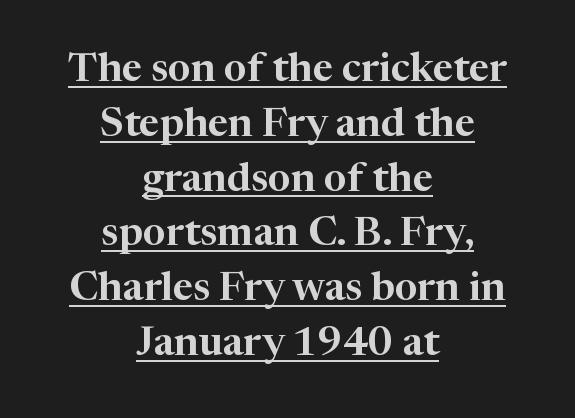
{"serif": "yes", "italic": "no", "width": "normal", "stroke_contrast": "high", "x_height": "medium", "monospaced": "no", "underline": "yes", "align": "center", "line_spacing": "normal", "line_spacing_ratio": 1.37, "letter_spacing": "normal", "letter_spacing_em": 0.0, "glyph_px": 40}
